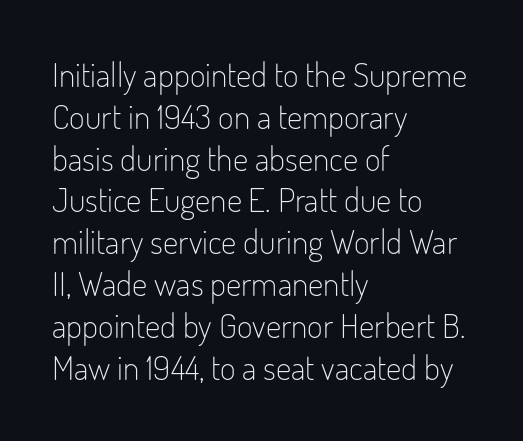
Q: Is the text bold? A: No.
Q: Is the text italic (slanted)? A: No, it is upright.
Q: Is the typeface a serif or a sans-serif typeface? A: Sans-serif.
Q: Is the text underlined? A: No.
Q: How is the paragraph aligned? A: Left-aligned.
Q: Is the spacing between letters normal or unusually wide? A: Normal.
Q: Width (condensed, normal, or wide)? A: Condensed.
Q: Stroke contrast? A: Low.
Q: x-height? A: Small.
Q: Monospaced? A: No.
